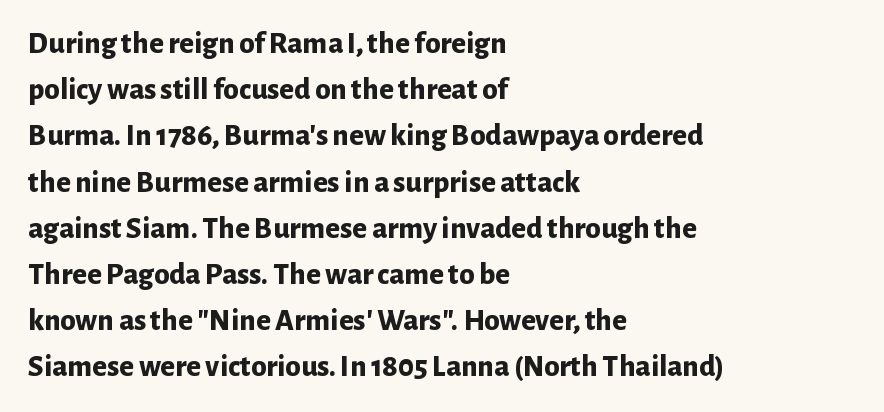
The image shows 31 px bold sans-serif type, upright; set left-aligned, normal line spacing (1.49x), normal letter spacing, not underlined; low stroke contrast and a medium x-height.
